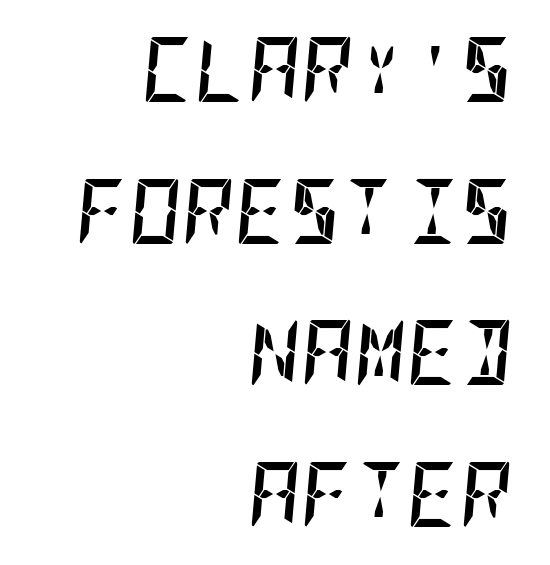
There is no visible air inserted between adjacent glyphs. Plain, unruled lines of type. Notice how the stems are inclined rather than vertical — that's the hallmark of italics. These lines stand farther apart than default settings would place them. Pretty heavy lettering here — definitely bold. Reading down the block, your eye finds every line finishing at a fixed right position.
